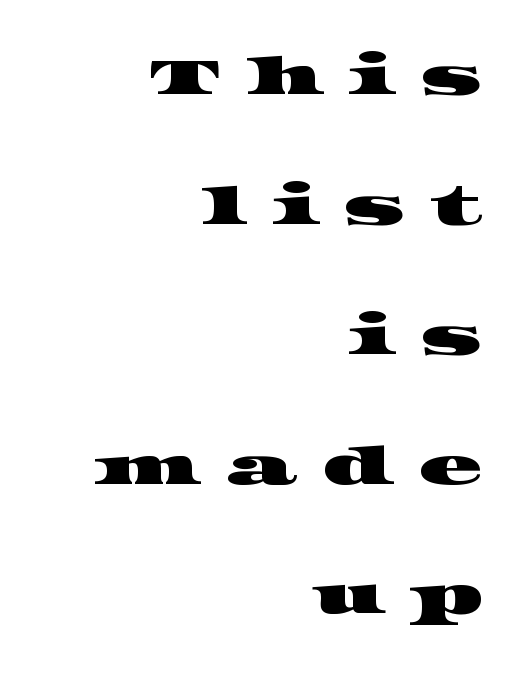
{"serif": "yes", "width": "wide", "stroke_contrast": "high", "x_height": "large", "monospaced": "no", "underline": "no", "align": "right", "line_spacing": "loose", "line_spacing_ratio": 2.45, "letter_spacing": "wide", "letter_spacing_em": 0.44, "glyph_px": 53}
